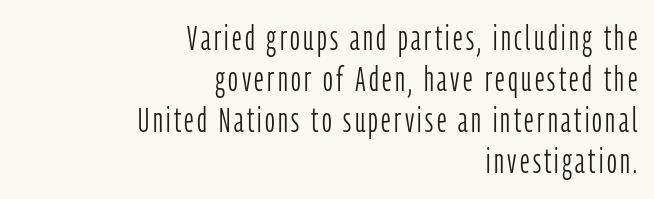
{"serif": "no", "italic": "no", "bold": "no", "weight": "light", "width": "condensed", "stroke_contrast": "low", "x_height": "medium", "monospaced": "no", "underline": "no", "align": "right", "line_spacing_ratio": 1.21, "glyph_px": 34}
